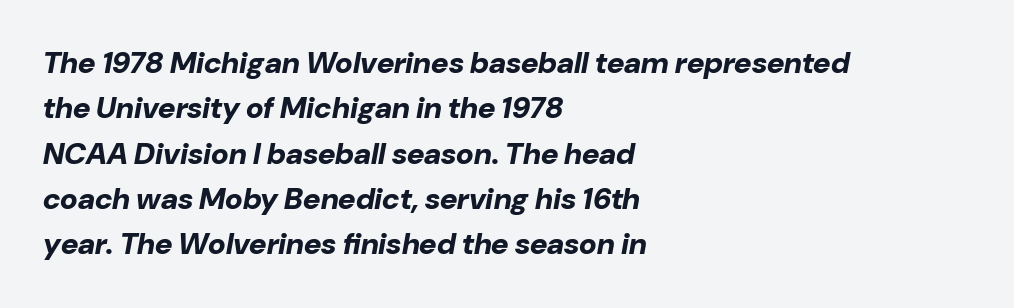
Q: Is the text bold? A: Yes.
Q: Is the text italic (slanted)? A: Yes, it leans right by about 10 degrees.
Q: Is the text underlined? A: No.
Q: How is the paragraph aligned? A: Left-aligned.
Q: Is the spacing between letters normal or unusually wide? A: Normal.
Q: Is the spacing between lines tight, normal or loose? A: Normal.
Q: Width (condensed, normal, or wide)? A: Normal.
Q: Stroke contrast? A: Low.
Q: x-height? A: Medium.
Q: Monospaced? A: No.
